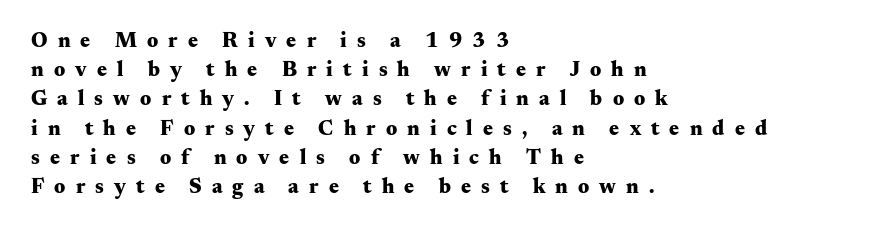
Lines of text with bare space underneath. The sample has been set heavy, in full bold. Does the copy run flush right? No — it runs flush left. The rows are spaced the way most documents space them. The gaps between neighbouring characters are conspicuously large.
